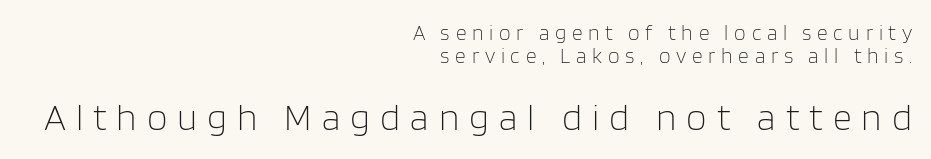
The image shows 37 px light sans-serif type, upright; set right-aligned, tight line spacing (1.09x), unusually wide letter spacing (+0.27 em), not underlined; the second (bottom) block is 1.76x larger; low stroke contrast and a large x-height.
